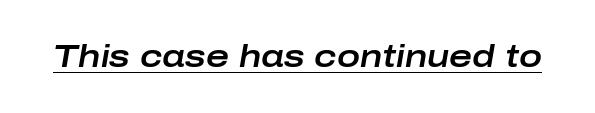
The passage shown is underscored from start to finish. Think of a printed novel: that variable character pitch is what you see here. Does the lettering tilt? It does — this is italic. Spacing between characters is what you'd get straight out of the box.
